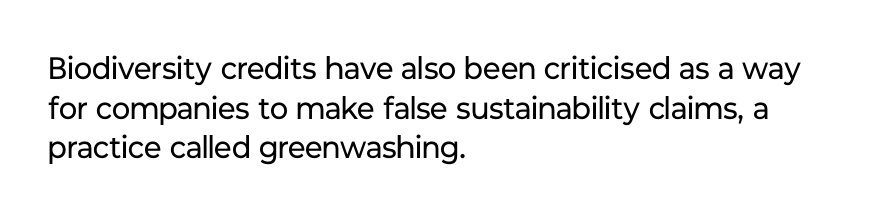
Q: Is the text bold? A: No.
Q: Is the text italic (slanted)? A: No, it is upright.
Q: Is the typeface a serif or a sans-serif typeface? A: Sans-serif.
Q: Is the text underlined? A: No.
Q: How is the paragraph aligned? A: Left-aligned.
Q: Is the spacing between letters normal or unusually wide? A: Normal.
Q: Is the spacing between lines tight, normal or loose? A: Normal.
Q: Width (condensed, normal, or wide)? A: Normal.
Q: Stroke contrast? A: Low.
Q: x-height? A: Medium.
Q: Monospaced? A: No.
